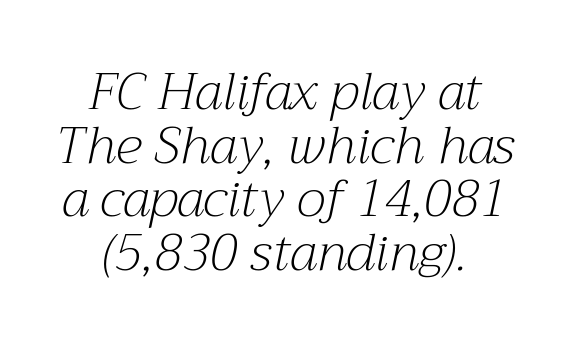
Honestly, there is no underline to notice here at all. The font sits on the lighter half of the weight spectrum, regular included. Spacing verdict: proportional, widths tailored to each character. Reading down the column, the eye jumps only a short way to each next line. The face used here has a pronounced slope to its letters.
